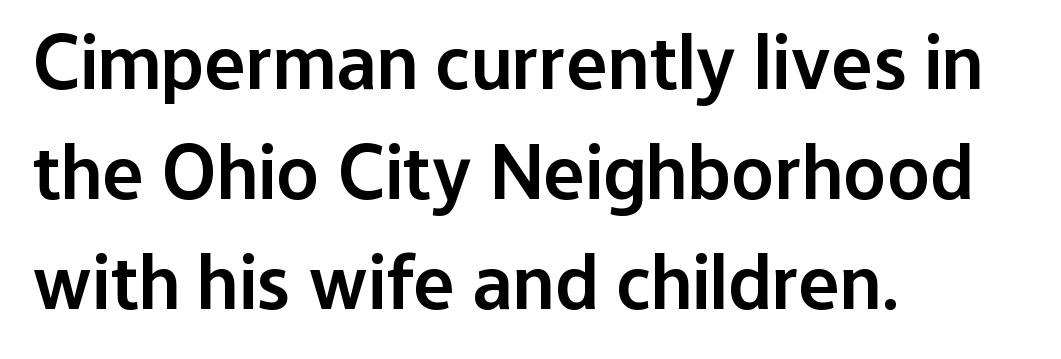
Glyph-to-glyph distance matches everyday printed text. Compared with an ordinary text face, these strokes are moderately heavier — a semibold. Teacher's note: observe the even left margin — that is flush-left alignment. The letters carry no serifs — their stems end cleanly without finishing strokes. Think of a printed novel: that variable character pitch is what you see here. A normal amount of white space separates one row of letters from the next.
